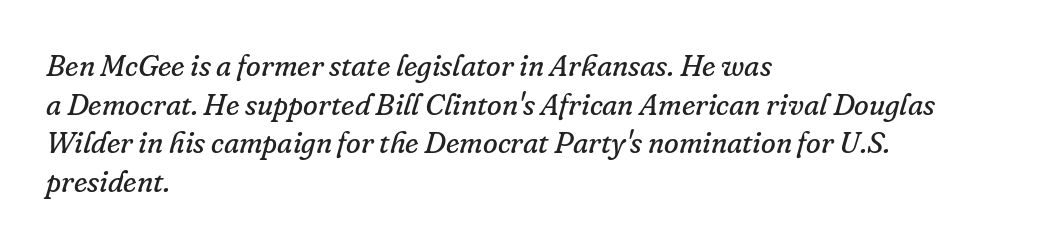
Spacing verdict: proportional, widths tailored to each character. In terms of posture, this sample is oblique. The ragged edge is on the right, which tells us the setting is flush left. Heaviness? Minimal to ordinary, like unemphasized prose. I'd call this a serif setting — the letters wear small feet.
